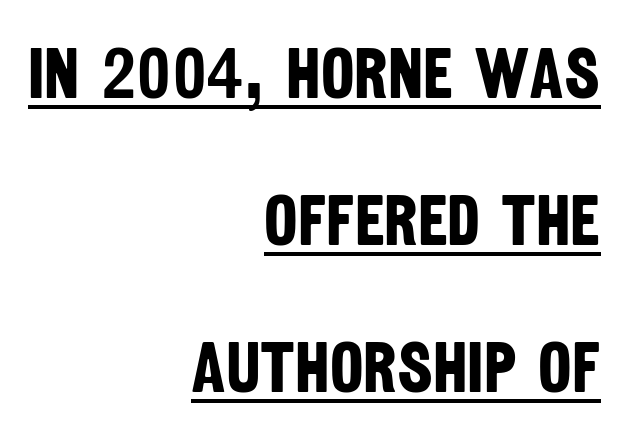
{"serif": "no", "bold": "yes", "weight": "bold", "width": "condensed", "stroke_contrast": "low", "x_height": "large", "monospaced": "no", "underline": "yes", "align": "right", "line_spacing": "loose", "line_spacing_ratio": 2.07, "letter_spacing": "normal", "letter_spacing_em": 0.0, "glyph_px": 71}
